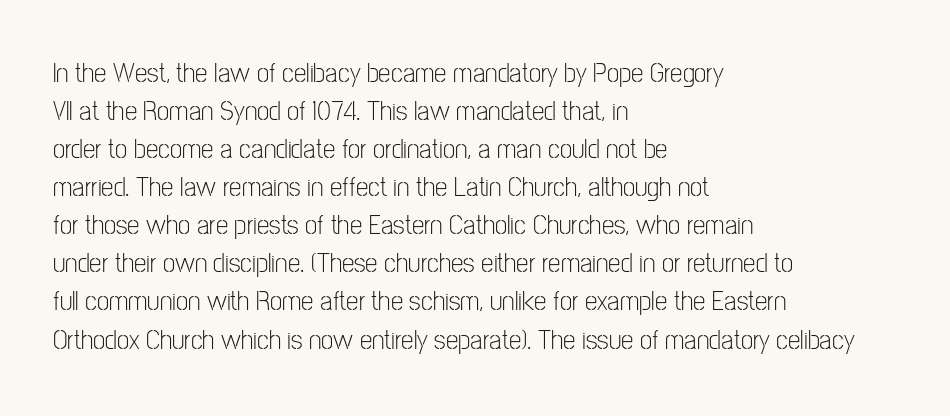
Q: Is the text bold? A: No.
Q: Is the text italic (slanted)? A: No, it is upright.
Q: Is the typeface a serif or a sans-serif typeface? A: Sans-serif.
Q: Is the text underlined? A: No.
Q: How is the paragraph aligned? A: Left-aligned.
Q: Is the spacing between letters normal or unusually wide? A: Normal.
Q: Is the spacing between lines tight, normal or loose? A: Normal.
Q: Width (condensed, normal, or wide)? A: Condensed.
Q: Stroke contrast? A: Low.
Q: x-height? A: Medium.
Q: Monospaced? A: No.
